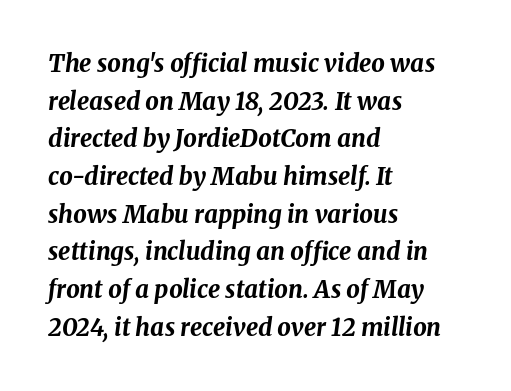
The image shows 24 px bold type, italic (leaning right); set left-aligned, normal line spacing (1.57x), normal letter spacing, not underlined.
